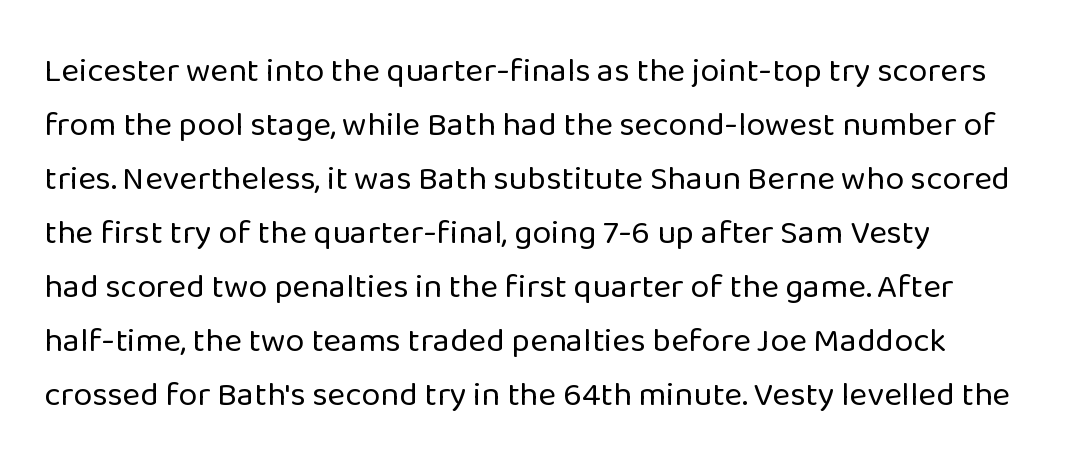
The image shows 34 px regular-weight sans-serif type, upright; set left-aligned, normal line spacing (1.59x), normal letter spacing, not underlined; low stroke contrast and a medium x-height.
